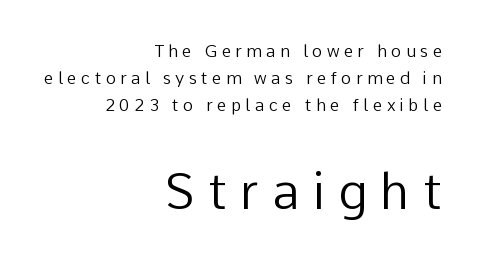
On a weight scale, this lands at 450 or below. Letters rest on an invisible, unmarked baseline. Letter spacing: wide. Vertical spacing — default.
